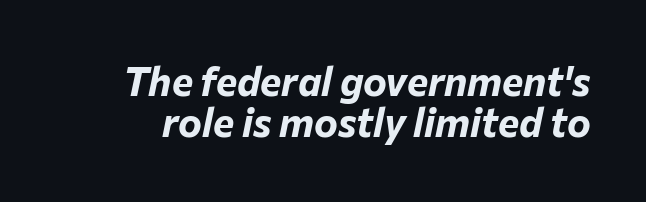
{"italic": "yes", "lean": "right", "slant_degrees": 12, "bold": "yes", "weight": "bold", "width": "normal", "stroke_contrast": "low", "x_height": "medium", "monospaced": "no", "underline": "no", "line_spacing": "tight", "line_spacing_ratio": 1.03, "letter_spacing": "normal", "letter_spacing_em": 0.0, "glyph_px": 40}
